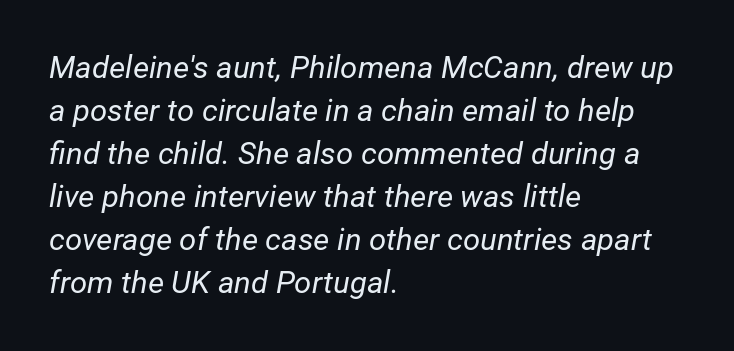
The image shows 31 px regular-weight type, italic (leaning right); set left-aligned, normal line spacing (1.39x), normal letter spacing, not underlined; low stroke contrast and a medium x-height.
